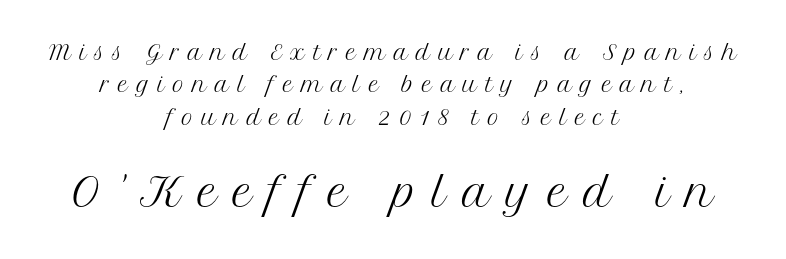
{"serif": "yes", "bold": "no", "weight": "regular", "width": "normal", "stroke_contrast": "medium", "x_height": "medium", "monospaced": "no", "underline": "no", "align": "center", "line_spacing": "normal", "line_spacing_ratio": 1.62, "letter_spacing": "wide", "letter_spacing_em": 0.4, "larger_block": "second", "size_ratio": 1.95, "glyph_px": 39}
